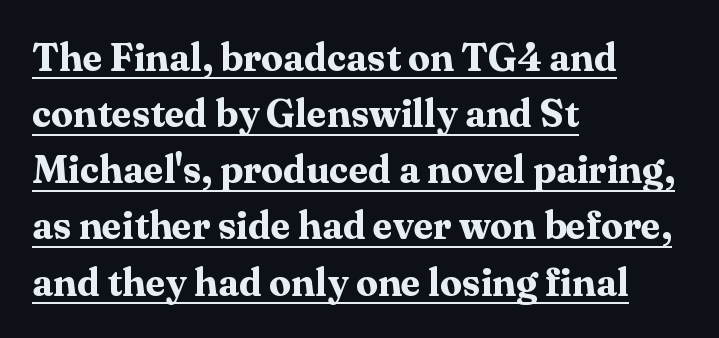
A roman cut, with each character standing at attention. The paragraph shown leans on its left margin. The horizontal fit of the characters is conventional and even. Each line of the rendering has a horizontal stroke beneath the glyphs.
